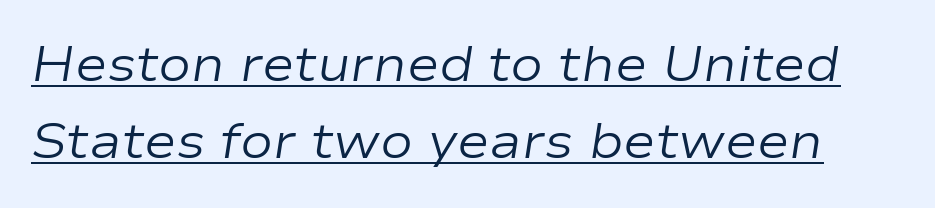
Regular leading. The face used here has a pronounced slope to its letters. A typesetter would call this zero additional tracking. The rendering uses natural spacing where letterforms have individual widths. No chunkiness to these letters — they're not bold.
